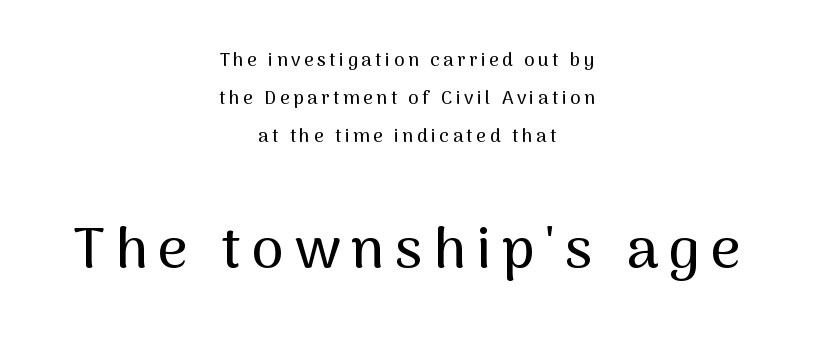
{"serif": "no", "italic": "no", "width": "normal", "stroke_contrast": "medium", "x_height": "medium", "monospaced": "no", "underline": "no", "align": "center", "line_spacing": "loose", "line_spacing_ratio": 1.99, "larger_block": "second", "size_ratio": 3.05, "glyph_px": 58}
